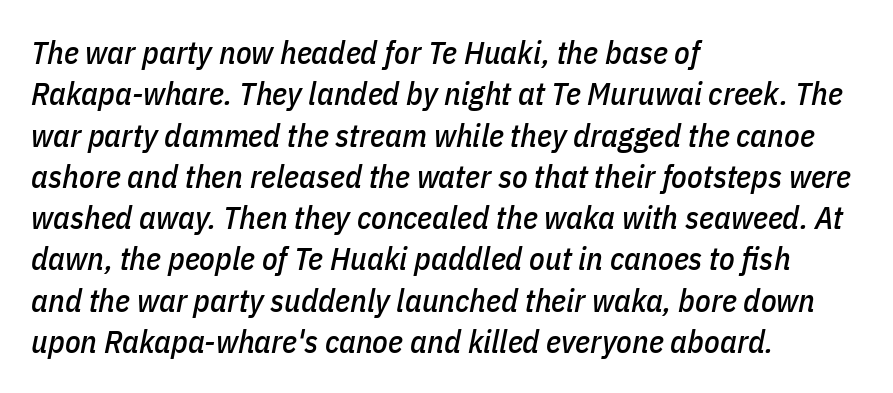
Q: Is the text italic (slanted)? A: Yes, it leans right by about 11 degrees.
Q: Is the text underlined? A: No.
Q: How is the paragraph aligned? A: Left-aligned.
Q: Is the spacing between letters normal or unusually wide? A: Normal.
Q: Is the spacing between lines tight, normal or loose? A: Normal.
Q: Width (condensed, normal, or wide)? A: Condensed.
Q: Stroke contrast? A: Low.
Q: x-height? A: Medium.
Q: Monospaced? A: No.
